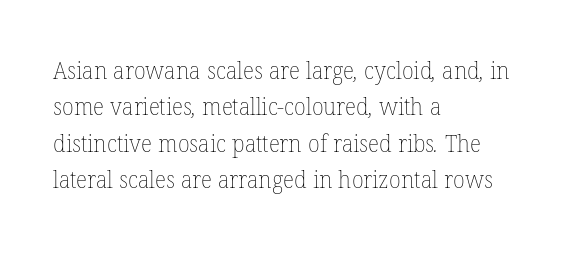
The passage is arranged the way most books set body copy — flush left. Words float on clear page, feet unadorned. No heavy texture on the line: the type isn't bold. If you measured baseline to baseline, you'd find a middling distance. Spacing between characters is what you'd get straight out of the box.
